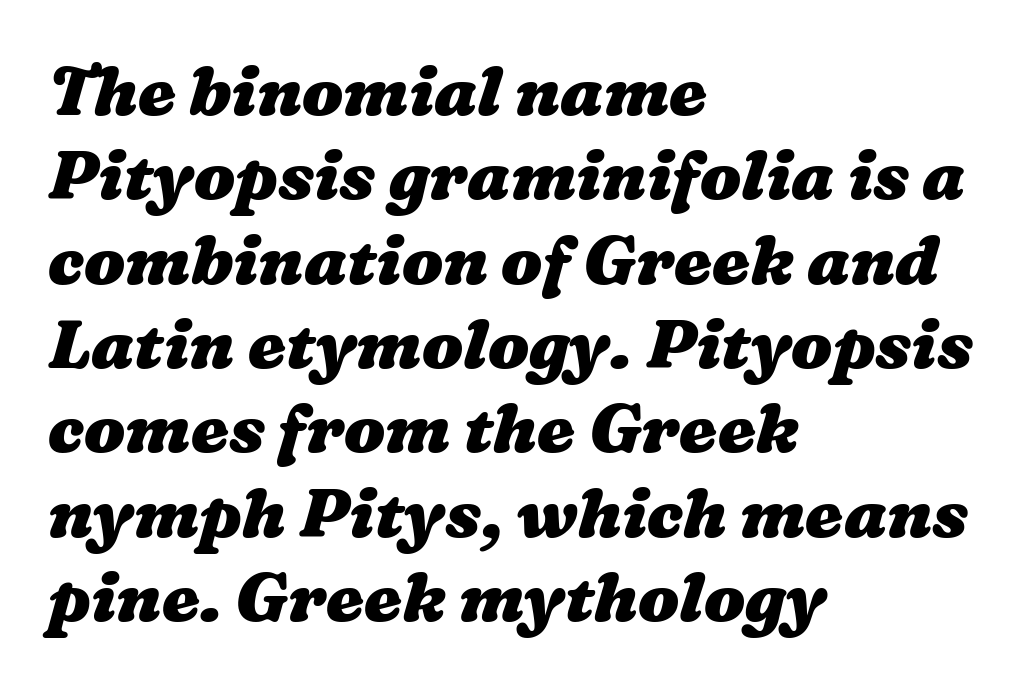
Q: Is the text bold? A: Yes.
Q: Is the text underlined? A: No.
Q: How is the paragraph aligned? A: Left-aligned.
Q: Is the spacing between letters normal or unusually wide? A: Normal.
Q: Width (condensed, normal, or wide)? A: Wide.
Q: Stroke contrast? A: Medium.
Q: x-height? A: Medium.
Q: Monospaced? A: No.
